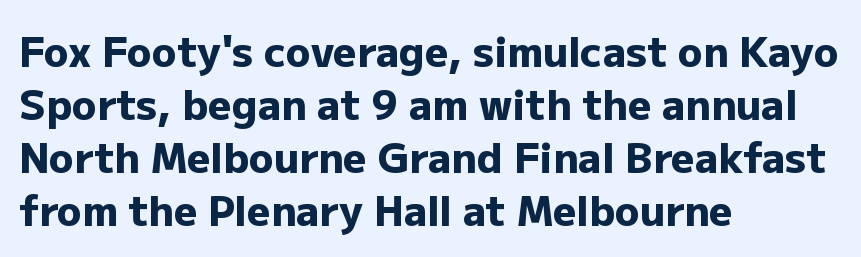
Beneath every word, the page is bare. You can tell from the bare stems that sans-serif type was used. Tall strokes in this sample are plumb rather than angled. Emphasis by weight is at full strength: bold. Leftover space on each line is placed entirely after the last word. Is this a fixed-width face? No — the glyphs have proportional, varying widths.
